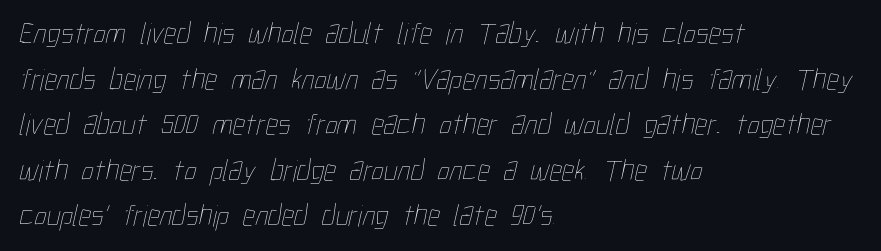
The weight would be labelled regular, book, light, or lighter still. The block of text has a typical density, with ordinary space between rows. The gaps between neighbouring characters are ordinary and unremarkable. Glance below the letters and you will spot only blank space.
